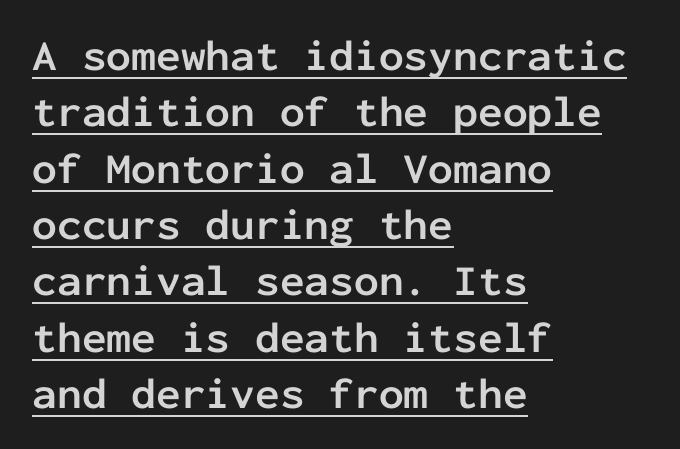
Q: Is the text bold? A: Yes.
Q: Is the text italic (slanted)? A: No, it is upright.
Q: Is the typeface a serif or a sans-serif typeface? A: Sans-serif.
Q: Is the text underlined? A: Yes.
Q: How is the paragraph aligned? A: Left-aligned.
Q: Is the spacing between letters normal or unusually wide? A: Normal.
Q: Is the spacing between lines tight, normal or loose? A: Normal.
Q: Width (condensed, normal, or wide)? A: Normal.
Q: Stroke contrast? A: Low.
Q: x-height? A: Medium.
Q: Monospaced? A: Yes.
